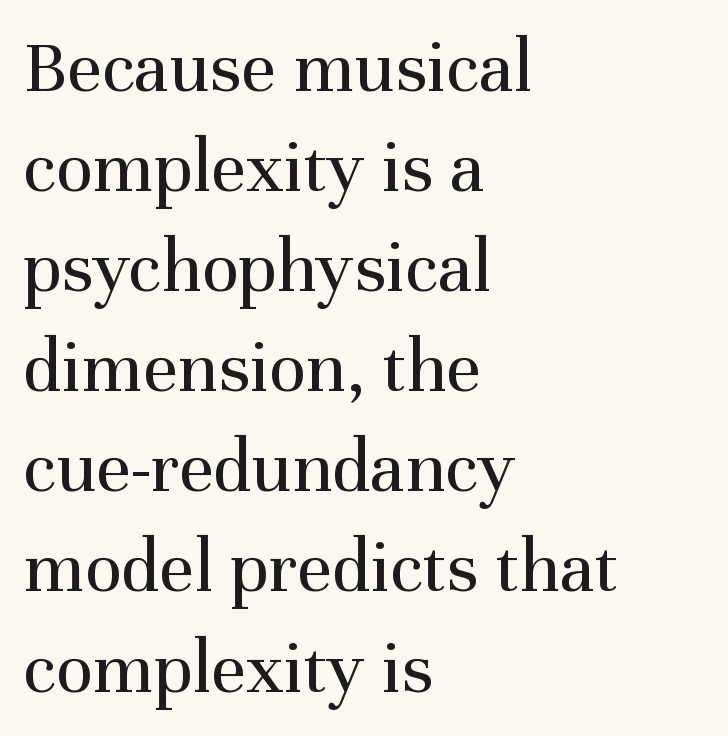
The image shows 77 px regular-weight serif type, upright; set left-aligned, normal line spacing (1.3x), normal letter spacing, not underlined; medium stroke contrast and a medium x-height.
